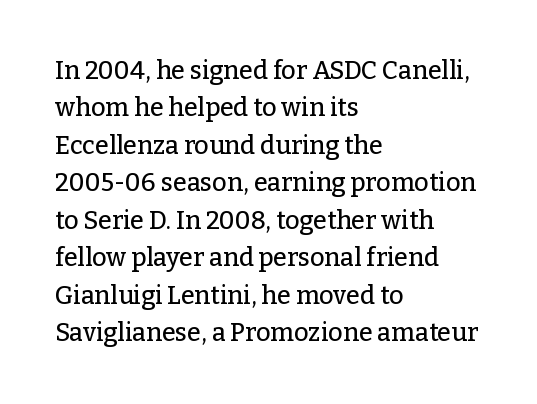
Q: Is the text italic (slanted)? A: No, it is upright.
Q: Is the text underlined? A: No.
Q: How is the paragraph aligned? A: Left-aligned.
Q: Is the spacing between letters normal or unusually wide? A: Normal.
Q: Is the spacing between lines tight, normal or loose? A: Normal.
